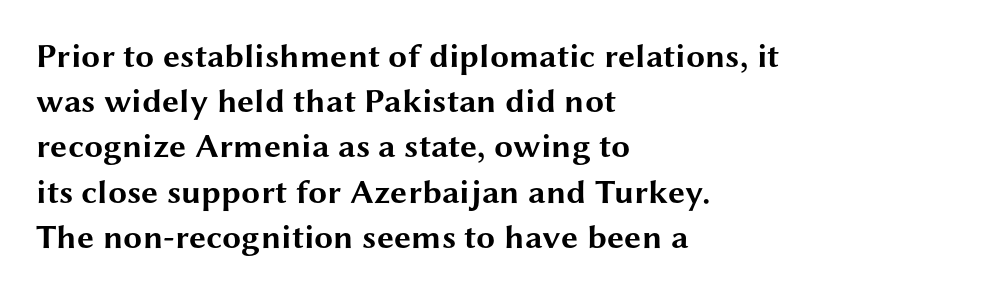
How would I describe the line gaps? Plain and ordinary. Think of a printed novel: that variable character pitch is what you see here. Honestly, there is no underline to notice here at all. These lines carry a lot of weight — the face is fully bold. Does the type have serifs? No, each stem ends abruptly.
